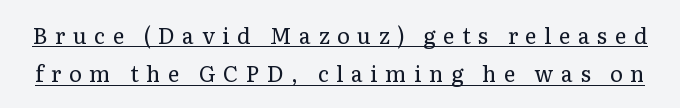
Q: Is the text bold? A: No.
Q: Is the text italic (slanted)? A: No, it is upright.
Q: Is the text underlined? A: Yes.
Q: Is the spacing between letters normal or unusually wide? A: Unusually wide.
